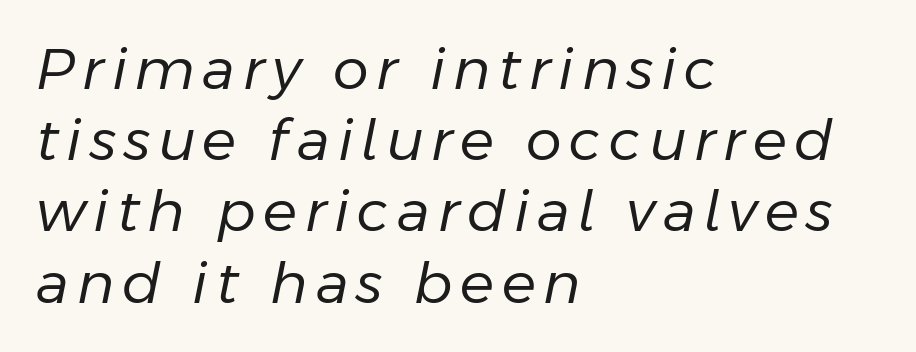
The image shows 57 px regular-weight type, italic (leaning right); set left-aligned, normal line spacing (1.25x), not underlined; low stroke contrast and a medium x-height.
